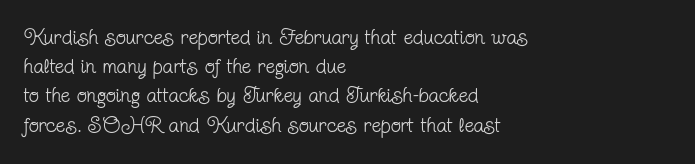
The image shows 21 px text type, upright; set left-aligned, normal line spacing (1.39x), normal letter spacing, not underlined.
